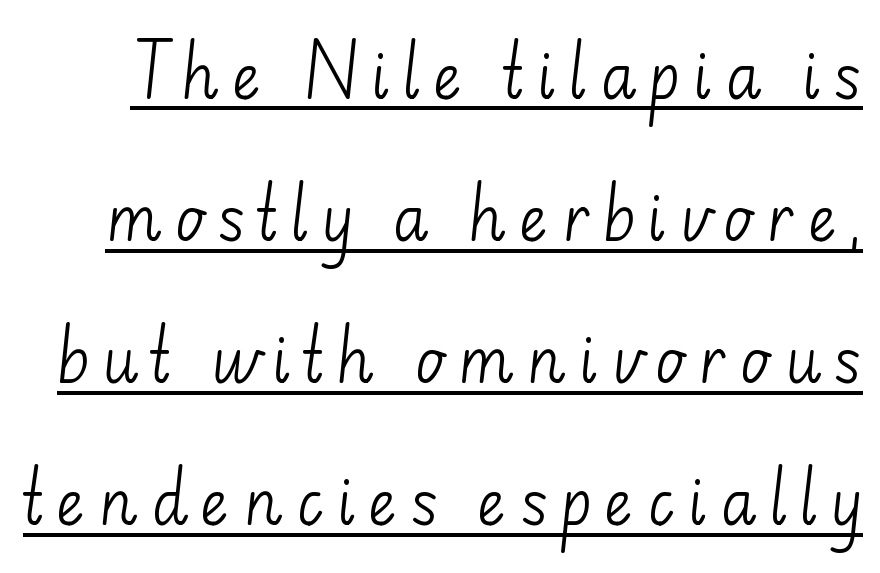
Q: Is the text bold? A: No.
Q: Is the text italic (slanted)? A: Yes.
Q: Is the typeface a serif or a sans-serif typeface? A: Sans-serif.
Q: Is the text underlined? A: Yes.
Q: Is the spacing between letters normal or unusually wide? A: Unusually wide.
Q: Is the spacing between lines tight, normal or loose? A: Loose.
Q: Width (condensed, normal, or wide)? A: Normal.
Q: Stroke contrast? A: Low.
Q: x-height? A: Small.
Q: Monospaced? A: No.
